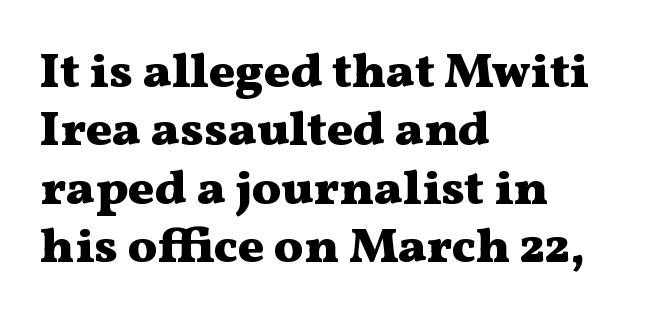
{"serif": "yes", "italic": "no", "bold": "yes", "weight": "heavy", "width": "wide", "stroke_contrast": "medium", "x_height": "medium", "monospaced": "no", "underline": "no", "align": "left", "line_spacing_ratio": 1.19, "letter_spacing": "normal", "letter_spacing_em": 0.0, "glyph_px": 49}
